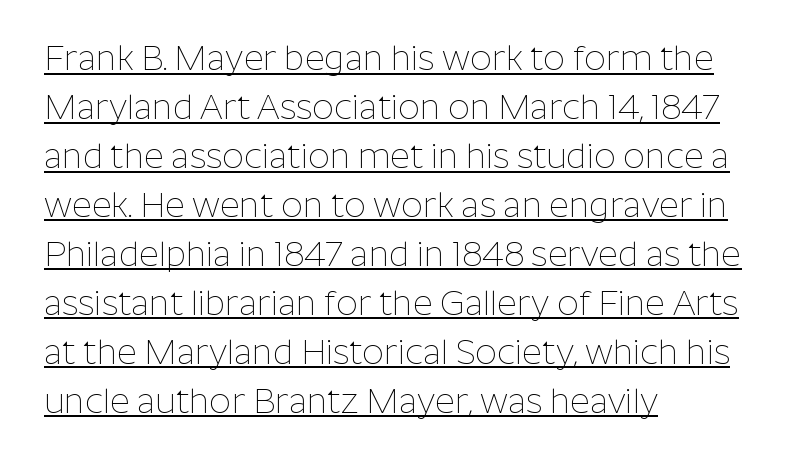
{"serif": "no", "italic": "no", "bold": "no", "weight": "thin", "width": "normal", "stroke_contrast": "low", "x_height": "medium", "monospaced": "no", "underline": "yes", "align": "left", "line_spacing": "normal", "line_spacing_ratio": 1.44, "letter_spacing": "normal", "letter_spacing_em": 0.0, "glyph_px": 34}
